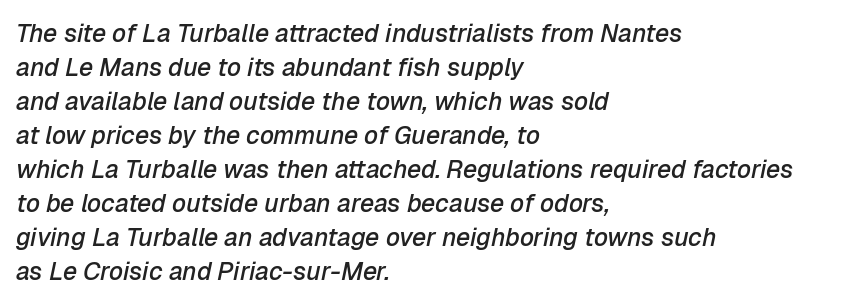
The foot of each line stays bare and open. Reading down the column, the eye jumps a familiar distance to each next line. The compositor pushed each line to the left boundary. The glyphs have the mass of a demibold cut, below bold.
